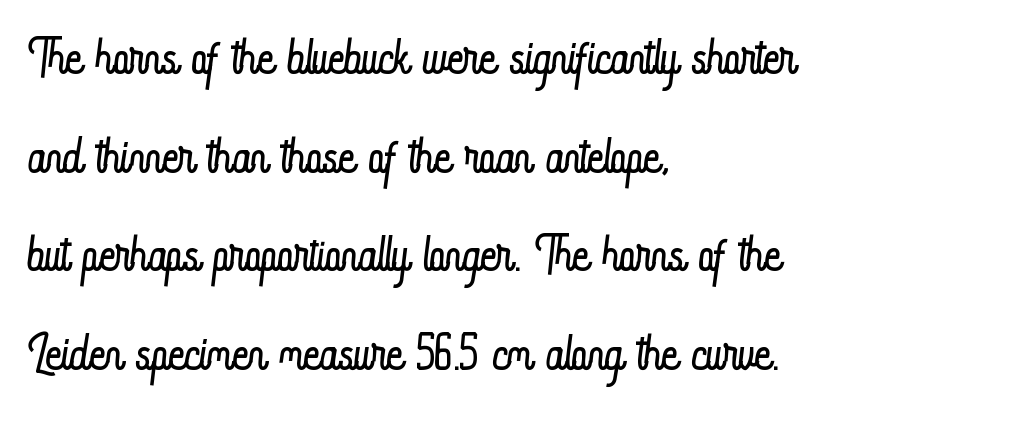
{"bold": "no", "weight": "light", "width": "condensed", "stroke_contrast": "low", "x_height": "small", "monospaced": "no", "underline": "no", "align": "left", "line_spacing": "normal", "line_spacing_ratio": 1.41, "letter_spacing": "normal", "letter_spacing_em": 0.0, "glyph_px": 70}
